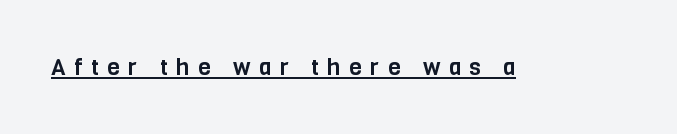
Quick note: not italic, upright. This rendering widens character spacing well past its baseline value. Descenders here cross a horizontal rule under the line.
